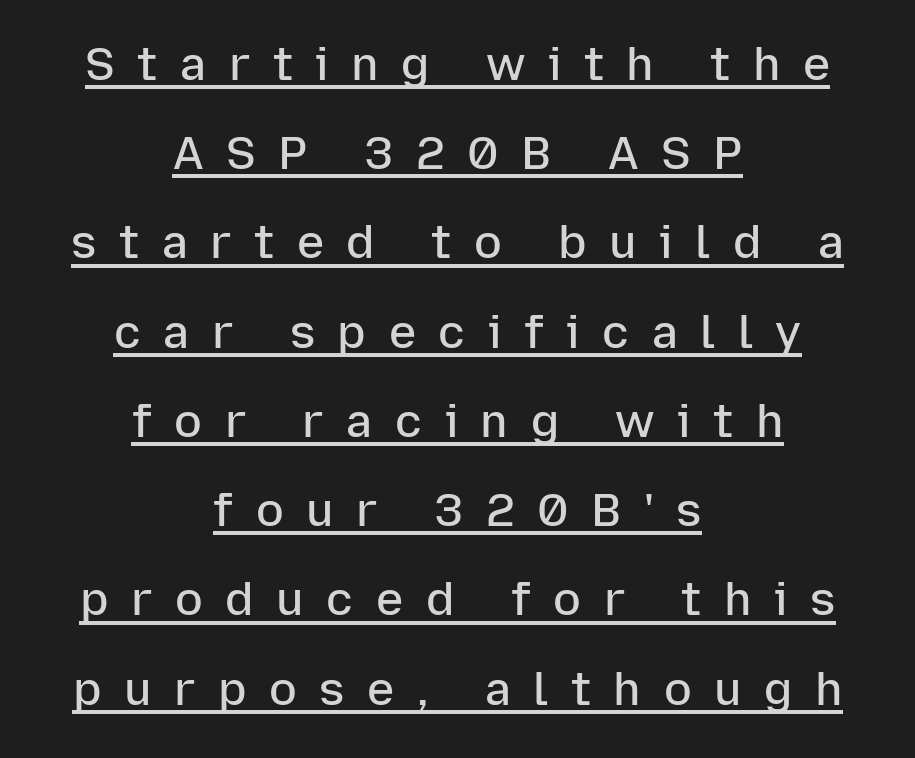
{"serif": "no", "italic": "no", "bold": "semi", "weight": "semibold", "width": "normal", "stroke_contrast": "low", "x_height": "medium", "monospaced": "no", "underline": "yes", "align": "center", "line_spacing": "loose", "line_spacing_ratio": 1.94, "letter_spacing": "wide", "letter_spacing_em": 0.49, "glyph_px": 46}
